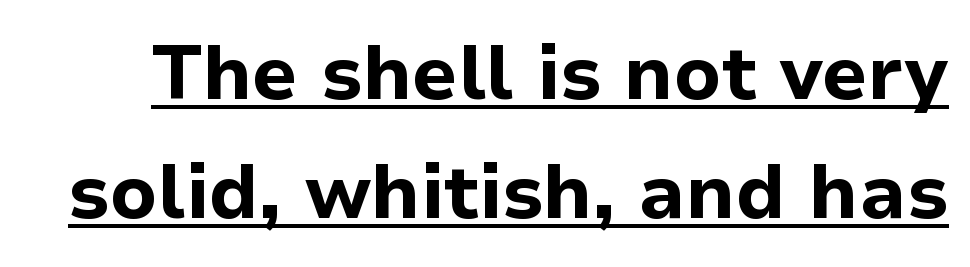
Note the varied advance widths — an 'i' is clearly narrower than an 'm'. Notice how descenders clear the ascenders below comfortably — that's standard leading. The passage shown is typeset with a sans-serif family. Underlining? Definitely there. The typesetting leans heavy: a genuine bold. Here the glyphs are tracked normally, forming tight word shapes.
